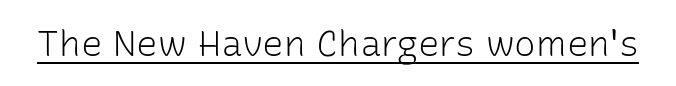
The image shows 36 px light sans-serif type, upright; set normal letter spacing, underlined; low stroke contrast and a medium x-height.
